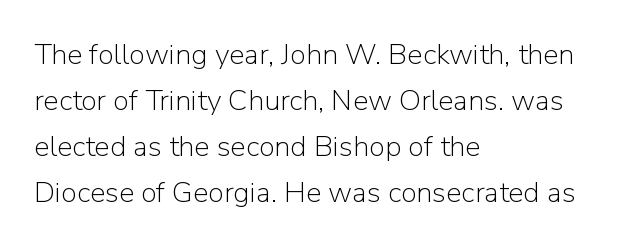
{"serif": "no", "italic": "no", "bold": "no", "weight": "light", "width": "normal", "stroke_contrast": "low", "x_height": "medium", "monospaced": "no", "underline": "no", "align": "left", "line_spacing": "normal", "line_spacing_ratio": 1.59, "letter_spacing": "normal", "letter_spacing_em": 0.0, "glyph_px": 29}
